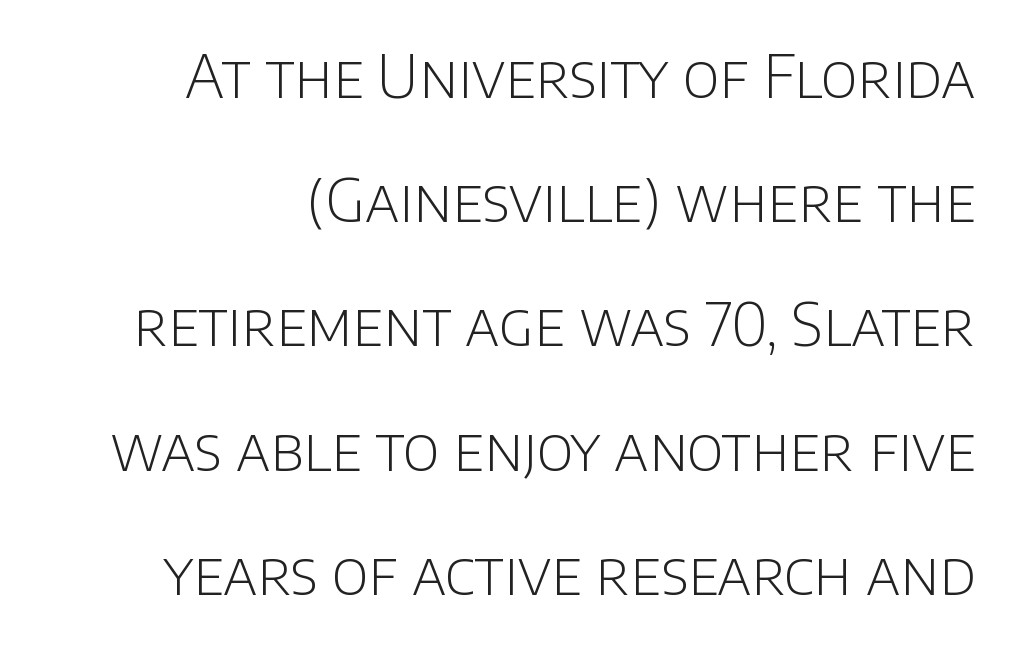
{"serif": "no", "italic": "no", "bold": "no", "weight": "light", "width": "normal", "stroke_contrast": "low", "x_height": "large", "monospaced": "no", "underline": "no", "align": "right", "line_spacing": "loose", "line_spacing_ratio": 2.07, "letter_spacing": "normal", "letter_spacing_em": 0.0, "glyph_px": 60}
